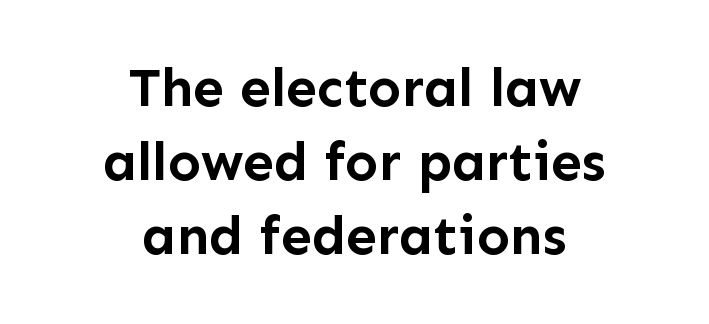
Regarding serifs, this sample does without them. Emphasis by weight is at full strength: bold. If you folded the block vertically in half, each line would mirror itself in length. In terms of letterspacing, this is plain default setting. Each letter keeps its own natural width here, so spacing adapts to shape. This is roman type, the default non-slanted kind.
